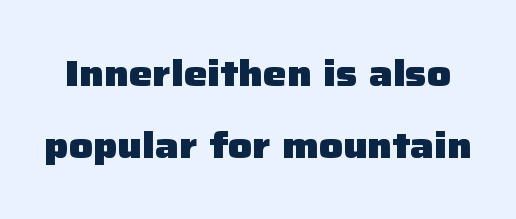
{"serif": "no", "italic": "no", "bold": "yes", "weight": "heavy", "width": "normal", "stroke_contrast": "low", "x_height": "medium", "monospaced": "no", "underline": "no", "line_spacing": "loose", "line_spacing_ratio": 1.94, "letter_spacing": "normal", "letter_spacing_em": 0.0, "glyph_px": 37}
